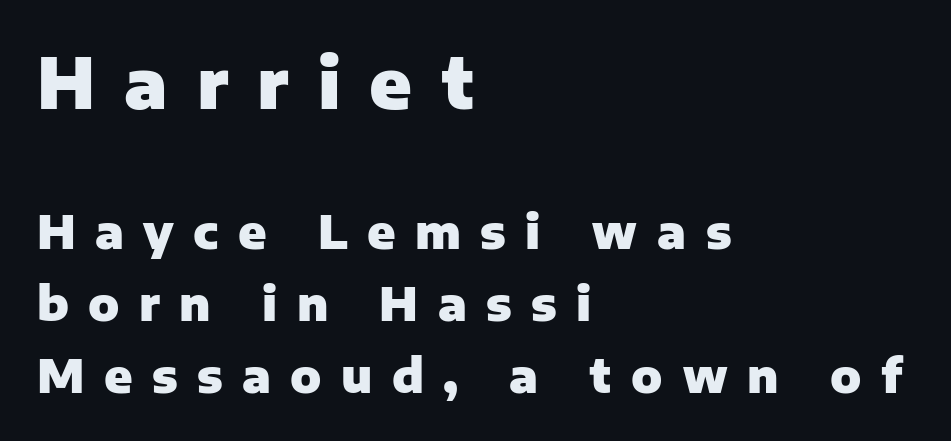
The image shows 69 px heavy sans-serif type, upright; set left-aligned, normal line spacing (1.57x), unusually wide letter spacing (+0.42 em), not underlined; the first (top) block is 1.5x larger; low stroke contrast and a medium x-height.
